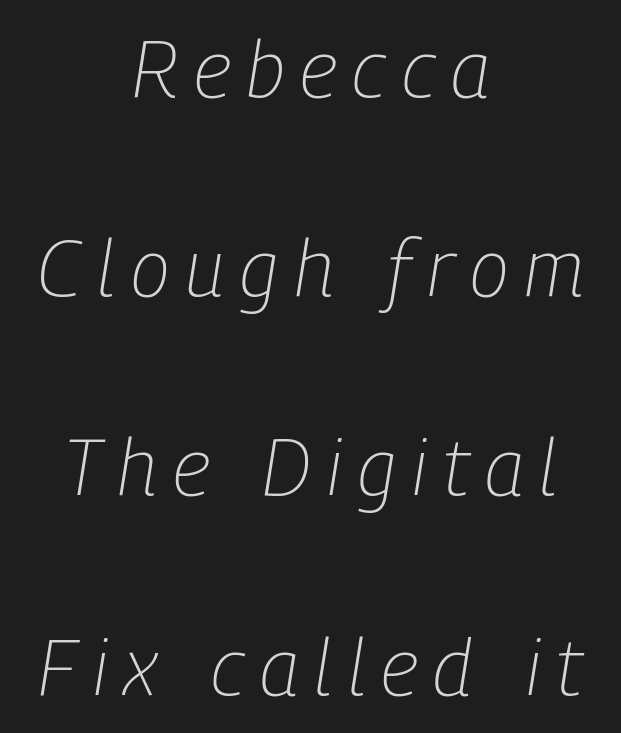
Q: Is the text bold? A: No.
Q: Is the text italic (slanted)? A: Yes, it leans right by about 9 degrees.
Q: Is the text underlined? A: No.
Q: How is the paragraph aligned? A: Centered.
Q: Is the spacing between letters normal or unusually wide? A: Unusually wide.
Q: Is the spacing between lines tight, normal or loose? A: Loose.
Q: Width (condensed, normal, or wide)? A: Condensed.
Q: Stroke contrast? A: Low.
Q: x-height? A: Medium.
Q: Monospaced? A: No.
